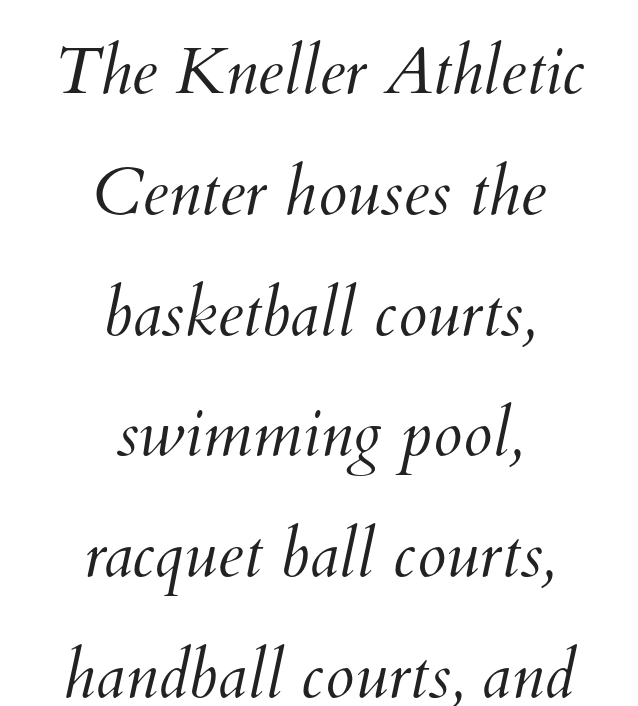
Decoration check: the copy has no underline. Typeset on center — no edge is straight. The strokes carry an ordinary text weight at most. Tracking here is standard; glyphs follow each other at the usual distance. Each letter keeps its own natural width here, so spacing adapts to shape.
